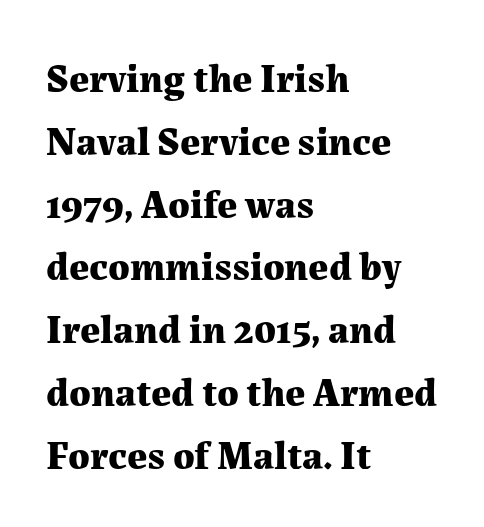
The strokes are fattened all the way to bold. Upright lettering throughout. Is this a fixed-width face? No — the glyphs have proportional, varying widths. If you drew a ruler down the left edge, every line would touch it. The zone under the glyphs is completely vacant.
